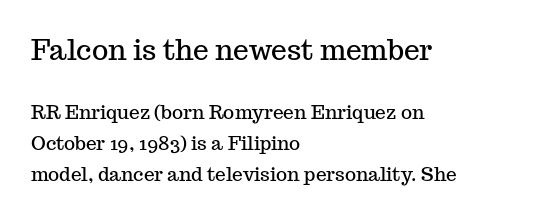
A serif font was chosen for this passage. The designer gave the opening block more size than the closing block. Do the characters align in a grid? No, the font is proportional. How would I describe the line gaps? Plain and ordinary.
